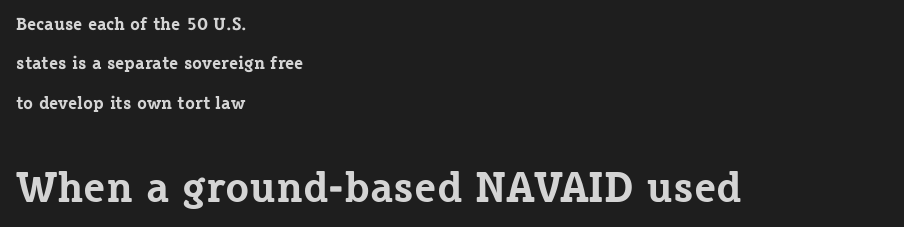
Every stem runs plumb, perpendicular to the baseline. Horizontal alignment here is leftward, the default for most running prose. The line texture is even and compact thanks to regular tracking. These lines stand farther apart than default settings would place them. The emphasis by scale lands on block number two, below. Check the space under the baseline: it is left empty.
